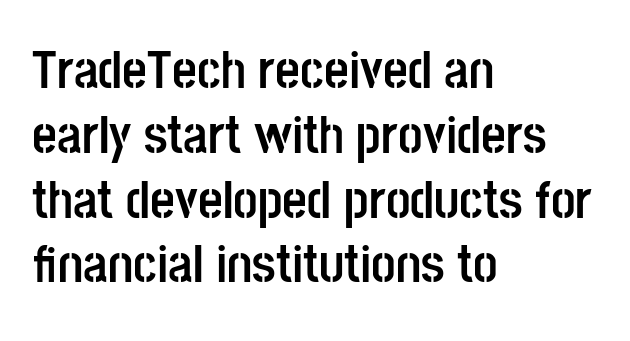
Q: Is the text bold? A: Yes.
Q: Is the text italic (slanted)? A: No, it is upright.
Q: Is the typeface a serif or a sans-serif typeface? A: Sans-serif.
Q: Is the text underlined? A: No.
Q: How is the paragraph aligned? A: Left-aligned.
Q: Is the spacing between letters normal or unusually wide? A: Normal.
Q: Width (condensed, normal, or wide)? A: Condensed.
Q: Stroke contrast? A: Low.
Q: x-height? A: Large.
Q: Monospaced? A: No.
